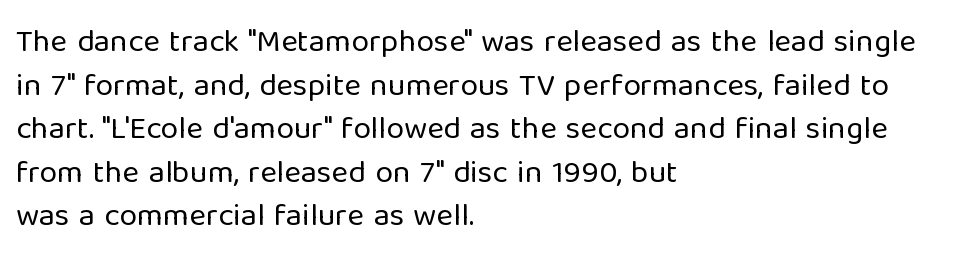
The image shows 32 px regular-weight sans-serif type, upright; set left-aligned, normal line spacing (1.36x), normal letter spacing, not underlined; low stroke contrast and a medium x-height.
